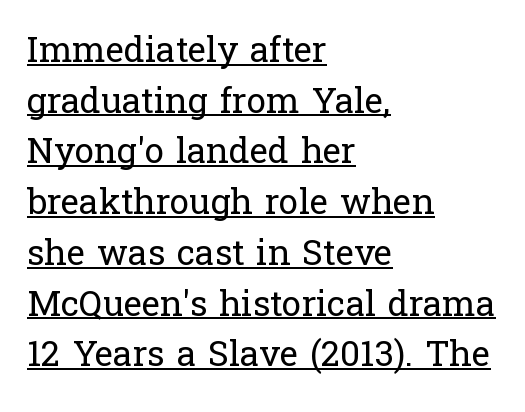
The image shows 35 px regular-weight serif type, upright; set left-aligned, normal line spacing (1.45x), normal letter spacing, underlined; low stroke contrast and a medium x-height.
